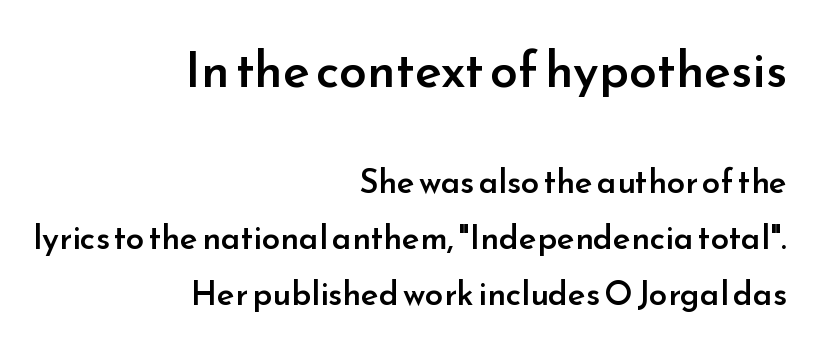
Line spacing here is normal. If you drew a line through each stem, it would be perfectly vertical. Nobody touched the tracking dial on this one. Nobody drew a line under any word here. The letters in the upper block stand taller than those in the block below. The text block is weighted toward the right margin, trailing off unevenly leftward.
